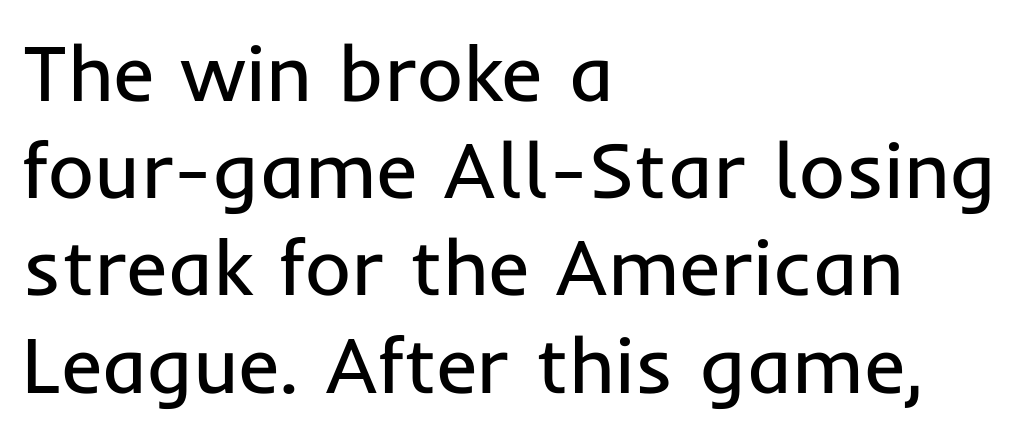
{"serif": "no", "italic": "no", "bold": "no", "weight": "regular", "width": "normal", "stroke_contrast": "low", "x_height": "medium", "monospaced": "no", "underline": "no", "align": "left", "line_spacing_ratio": 1.23, "letter_spacing": "normal", "letter_spacing_em": 0.0, "glyph_px": 79}
